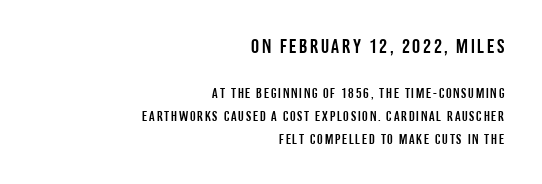
The letters stand straight up with perfectly vertical stems. The leading is moderate, giving the passage an even texture. The rag falls on the left side of this text block. Nobody drew a line under any word here.
